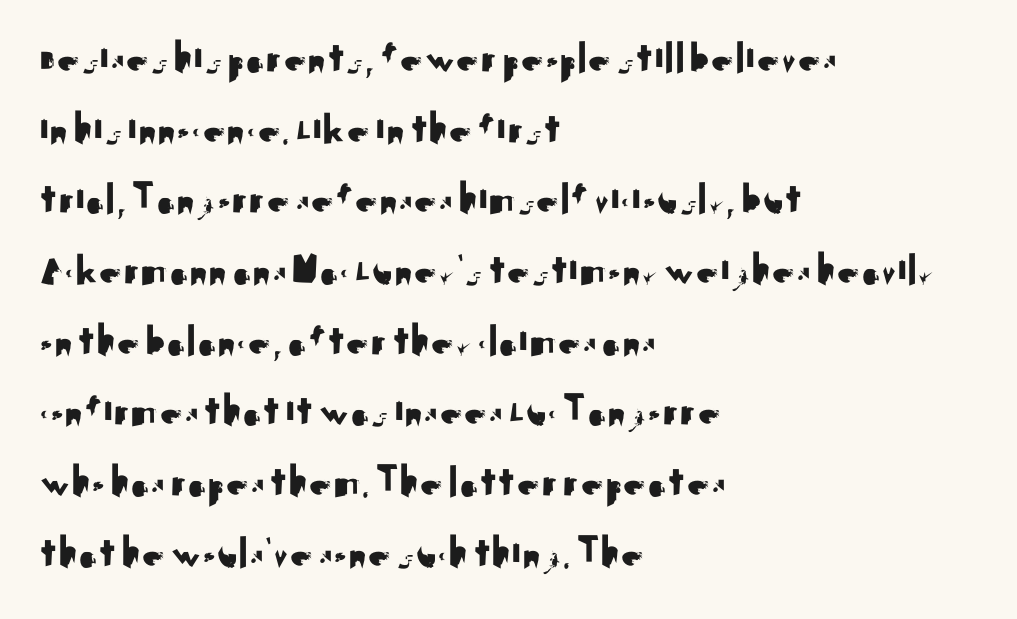
Plain, unruled lines of type. The letters stand straight up with perfectly vertical stems. The setting favours the left margin, as ordinary paragraphs usually do. Spacing verdict: proportional, widths tailored to each character. Nothing unusual about the tracking: characters are spaced as the font intends.
